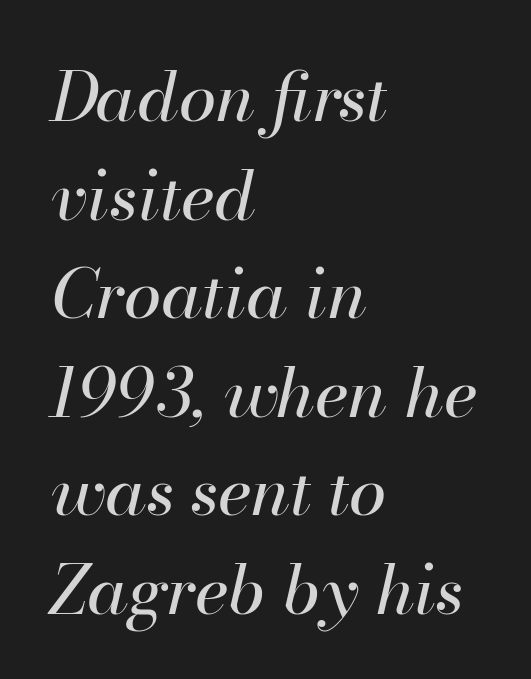
Q: Is the text bold? A: No.
Q: Is the text italic (slanted)? A: Yes, it leans right by about 13 degrees.
Q: Is the text underlined? A: No.
Q: How is the paragraph aligned? A: Left-aligned.
Q: Is the spacing between letters normal or unusually wide? A: Normal.
Q: Is the spacing between lines tight, normal or loose? A: Normal.
Q: Width (condensed, normal, or wide)? A: Normal.
Q: Stroke contrast? A: High.
Q: x-height? A: Small.
Q: Monospaced? A: No.
